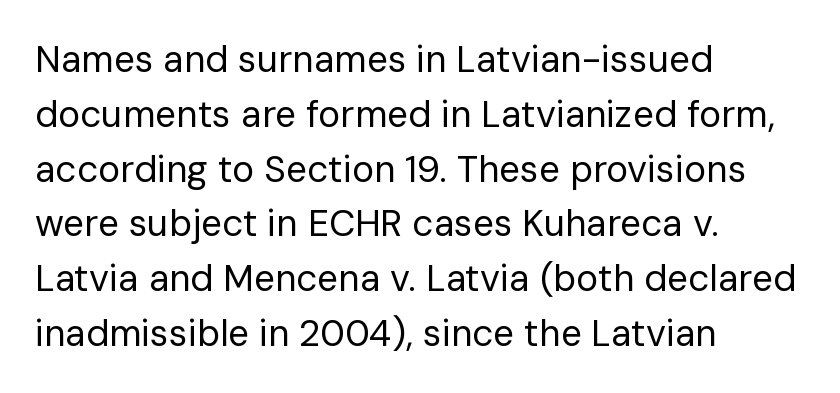
{"serif": "no", "italic": "no", "bold": "no", "weight": "regular", "width": "normal", "stroke_contrast": "low", "x_height": "medium", "monospaced": "no", "underline": "no", "align": "left", "line_spacing": "normal", "line_spacing_ratio": 1.48, "letter_spacing": "normal", "letter_spacing_em": 0.0, "glyph_px": 37}
